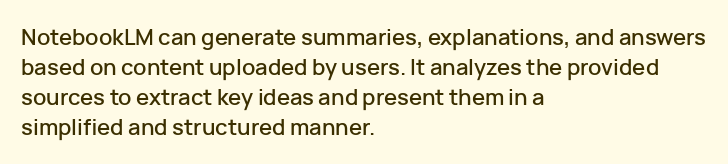
The image shows 22 px text type, upright; set left-aligned, normal line spacing (1.37x), normal letter spacing, not underlined.
